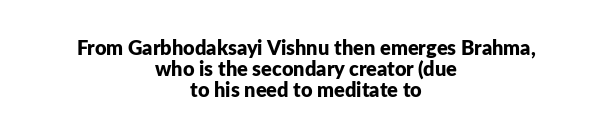
The image shows 20 px bold type, upright; set centered, tight line spacing (1.04x), normal letter spacing, not underlined.
